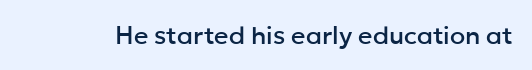
{"italic": "no", "underline": "no", "letter_spacing": "normal", "letter_spacing_em": 0.0, "glyph_px": 25}
